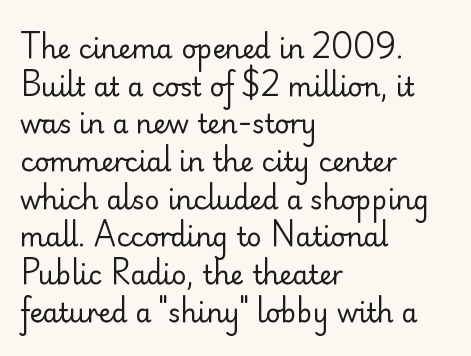
Q: Is the text bold? A: No.
Q: Is the text italic (slanted)? A: No, it is upright.
Q: Is the text underlined? A: No.
Q: How is the paragraph aligned? A: Left-aligned.
Q: Is the spacing between letters normal or unusually wide? A: Normal.
Q: Is the spacing between lines tight, normal or loose? A: Normal.
